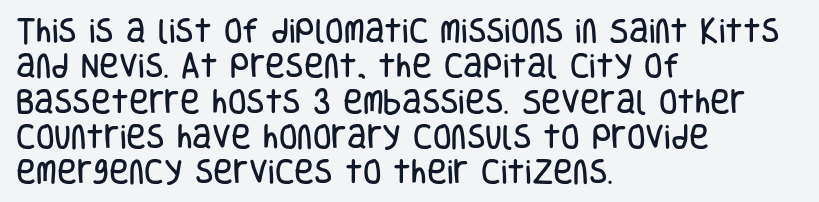
Interline gaps are of average width in this sample. The axis of the letterforms is exactly vertical. Casual observation: everything's shoved over to the left. These lines keep a tight, regular rhythm from letter to letter. Unmarked baselines from the first word to the last.
